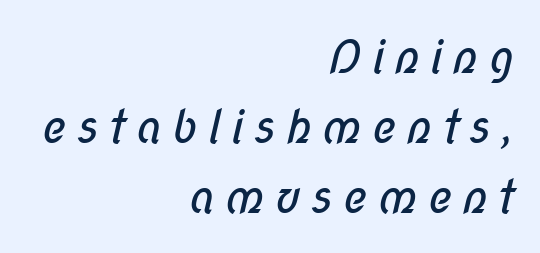
{"serif": "no", "bold": "no", "weight": "regular", "width": "condensed", "stroke_contrast": "low", "x_height": "medium", "monospaced": "no", "underline": "no", "align": "right", "line_spacing": "normal", "line_spacing_ratio": 1.52, "letter_spacing": "wide", "letter_spacing_em": 0.21, "glyph_px": 46}
